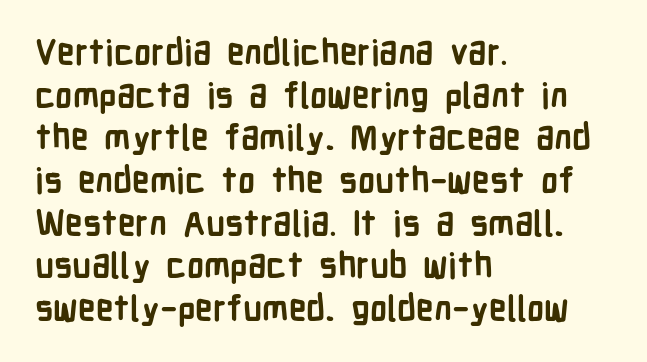
{"serif": "no", "italic": "no", "bold": "yes", "weight": "semibold", "width": "condensed", "stroke_contrast": "low", "x_height": "medium", "monospaced": "no", "underline": "no", "align": "left", "line_spacing_ratio": 1.22, "letter_spacing": "normal", "letter_spacing_em": 0.0, "glyph_px": 35}
